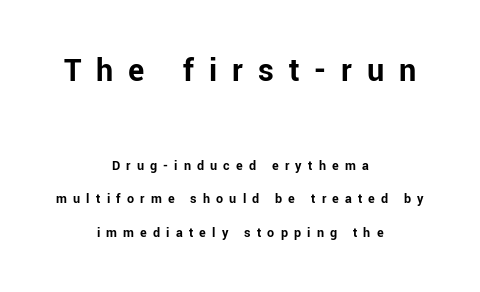
Weight: bold. You can tell from the bare stems that sans-serif type was used. The baseline area is clear. Vertical strokes here are truly vertical. Tracking value appears strongly positive — letters spread wide.
